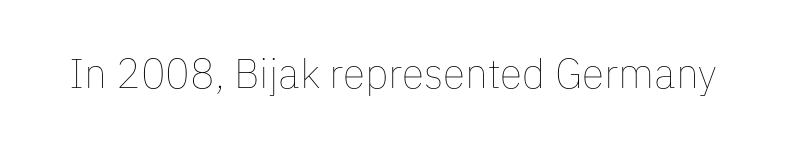
The image shows 41 px thin type, upright; set normal letter spacing, not underlined; low stroke contrast and a medium x-height.
